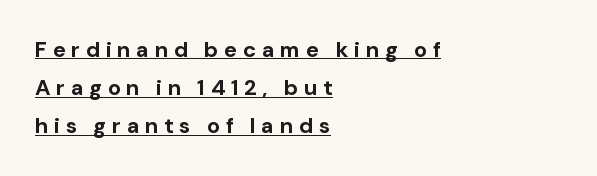
Q: Is the text bold? A: Yes.
Q: Is the text italic (slanted)? A: No, it is upright.
Q: Is the text underlined? A: Yes.
Q: How is the paragraph aligned? A: Left-aligned.
Q: Is the spacing between letters normal or unusually wide? A: Unusually wide.
